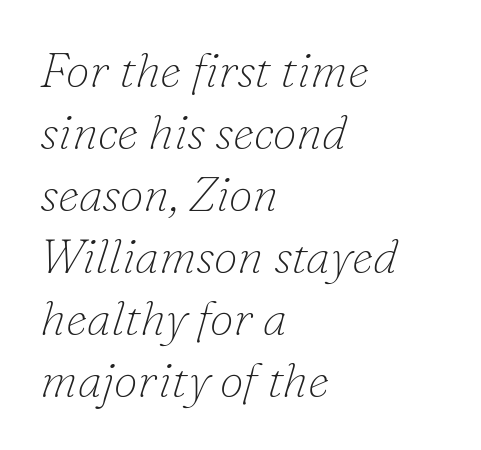
Do the characters align in a grid? No, the font is proportional. Weight: regular or lighter. The line texture is even and compact thanks to regular tracking. Are there feet on the stems? There are — it's a serif.
